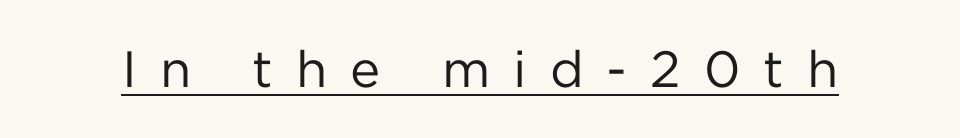
The image shows 51 px regular-weight sans-serif type, upright; set unusually wide letter spacing (+0.45 em), underlined; low stroke contrast and a medium x-height.
